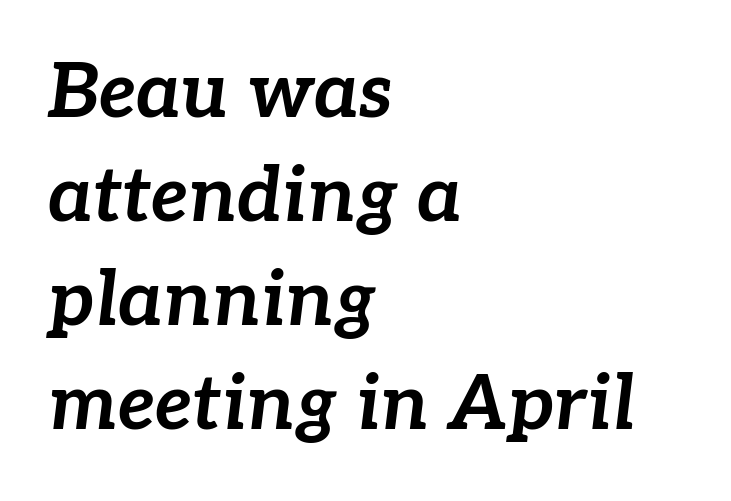
Do the characters align in a grid? No, the font is proportional. The setting favours the left margin, as ordinary paragraphs usually do. Each row of text sits above clean, open space. The font is running at its bold setting. The block of text has a typical density, with ordinary space between rows.
